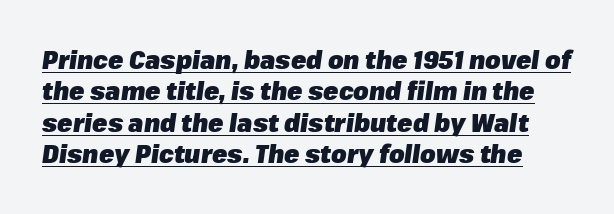
The image shows 25 px bold type, italic (leaning right); set normal line spacing (1.26x), normal letter spacing, underlined.
